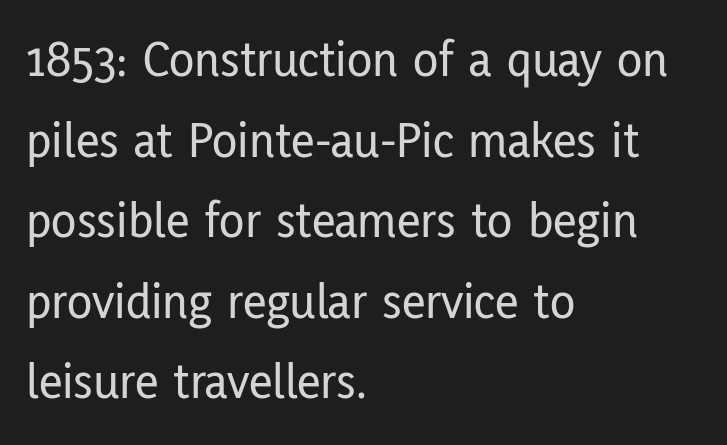
{"serif": "no", "italic": "no", "width": "condensed", "stroke_contrast": "low", "x_height": "medium", "monospaced": "no", "underline": "no", "align": "left", "line_spacing": "normal", "line_spacing_ratio": 1.55, "letter_spacing": "normal", "letter_spacing_em": 0.0, "glyph_px": 52}
